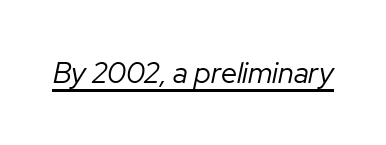
{"italic": "yes", "lean": "right", "slant_degrees": 12, "bold": "no", "weight": "regular", "width": "normal", "stroke_contrast": "low", "x_height": "medium", "monospaced": "no", "underline": "yes", "letter_spacing": "normal", "letter_spacing_em": 0.0, "glyph_px": 29}
